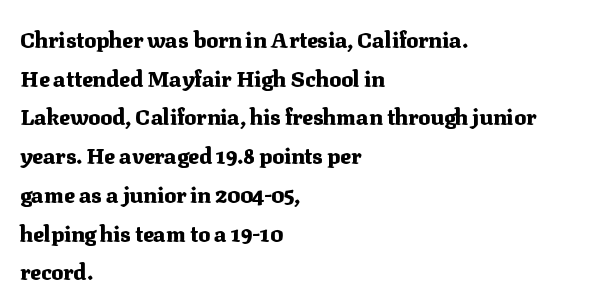
This rendering features lettering with no underline. Posture: vertical. The sample has been set heavy, in full bold. The rendering anchors every line to the left-hand side. The tracking reads as untouched default to a designer's eye.
